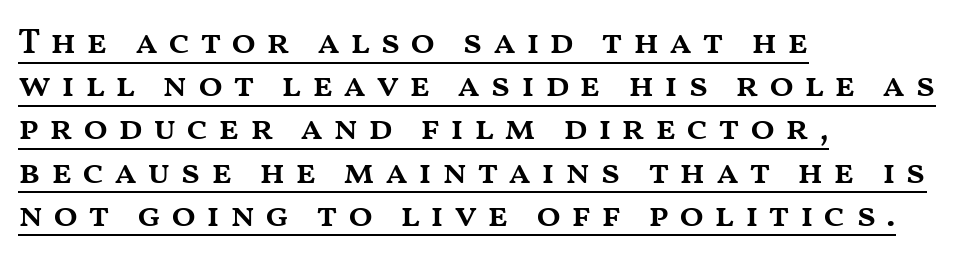
The image shows 36 px semibold, wide type, upright; set left-aligned, line spacing 1.2x, unusually wide letter spacing (+0.27 em), underlined; medium stroke contrast and a medium x-height.
